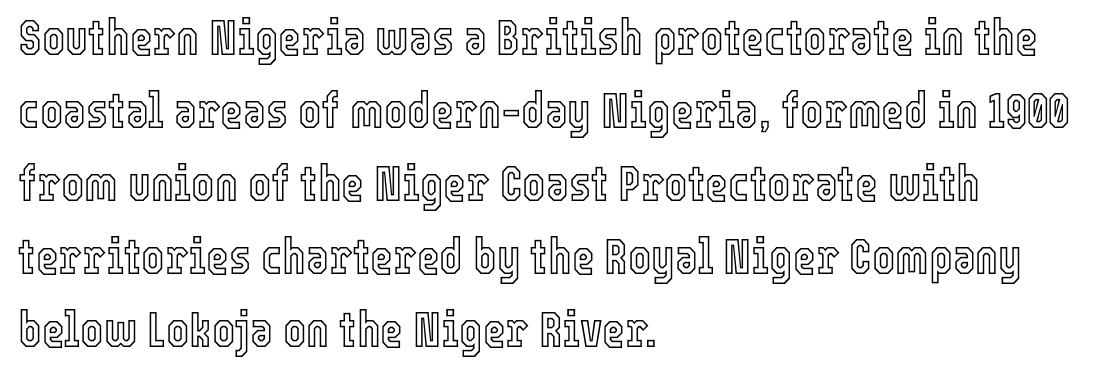
Q: Is the text italic (slanted)? A: No, it is upright.
Q: Is the text underlined? A: No.
Q: How is the paragraph aligned? A: Left-aligned.
Q: Is the spacing between letters normal or unusually wide? A: Normal.
Q: Is the spacing between lines tight, normal or loose? A: Normal.
Q: Width (condensed, normal, or wide)? A: Condensed.
Q: x-height? A: Medium.
Q: Monospaced? A: No.
